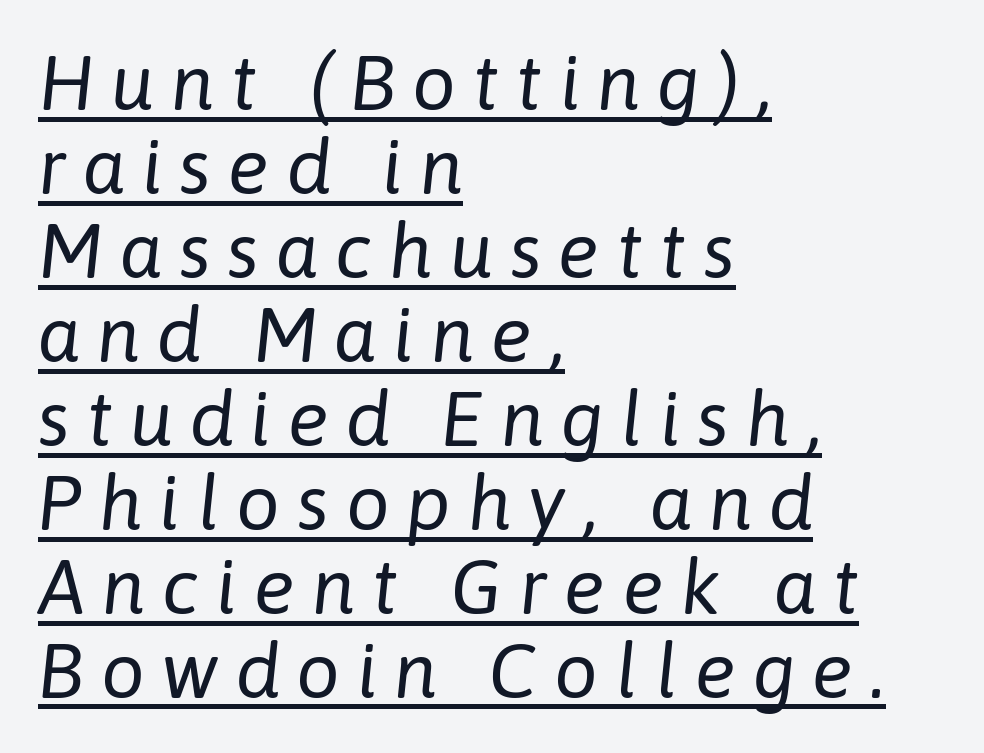
Q: Is the text bold? A: No.
Q: Is the text italic (slanted)? A: Yes, it leans right by about 6 degrees.
Q: Is the text underlined? A: Yes.
Q: How is the paragraph aligned? A: Left-aligned.
Q: Is the spacing between letters normal or unusually wide? A: Unusually wide.
Q: Is the spacing between lines tight, normal or loose? A: Tight.
Q: Width (condensed, normal, or wide)? A: Normal.
Q: Stroke contrast? A: Low.
Q: x-height? A: Medium.
Q: Monospaced? A: No.
